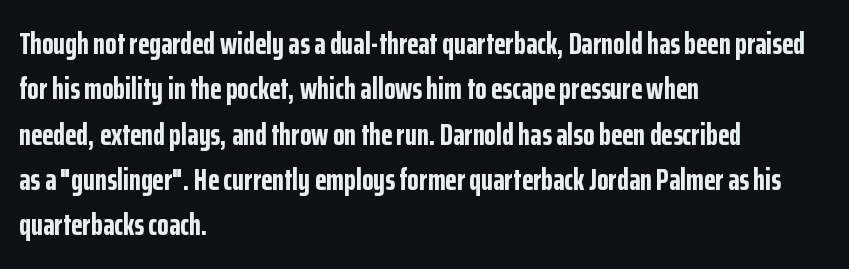
The image shows 30 px bold, condensed sans-serif type, upright; set left-aligned, normal line spacing (1.51x), normal letter spacing, not underlined; low stroke contrast and a medium x-height.
